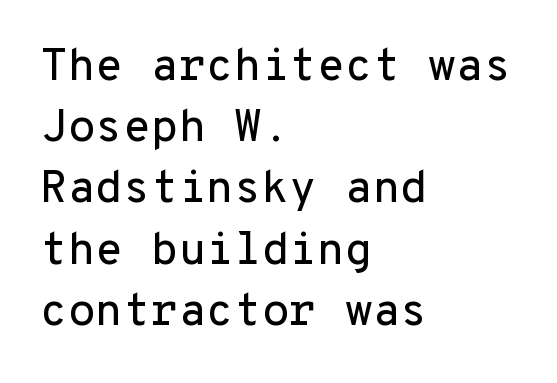
The image shows 45 px sans-serif type, upright, monospaced; set left-aligned, normal line spacing (1.36x), normal letter spacing, not underlined; low stroke contrast and a medium x-height.
